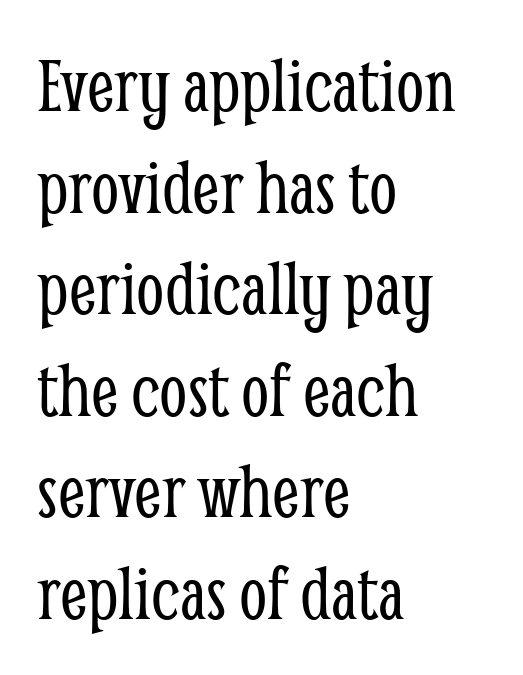
The image shows 80 px light, condensed serif type, upright; set left-aligned, normal line spacing (1.27x), normal letter spacing, not underlined; low stroke contrast and a medium x-height.
